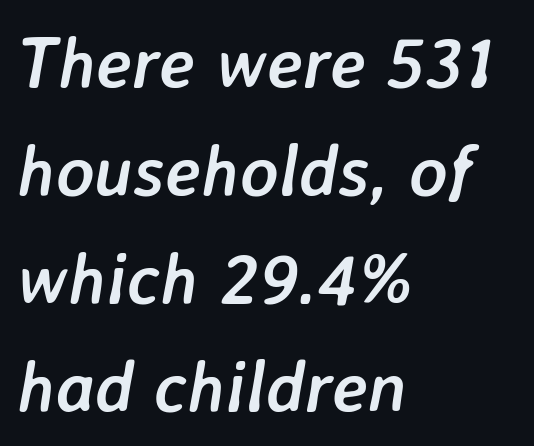
{"italic": "yes", "lean": "right", "slant_degrees": 7, "bold": "yes", "weight": "semibold", "width": "normal", "stroke_contrast": "low", "x_height": "medium", "monospaced": "no", "underline": "no", "align": "left", "line_spacing": "normal", "line_spacing_ratio": 1.5, "letter_spacing": "normal", "letter_spacing_em": 0.0, "glyph_px": 72}
